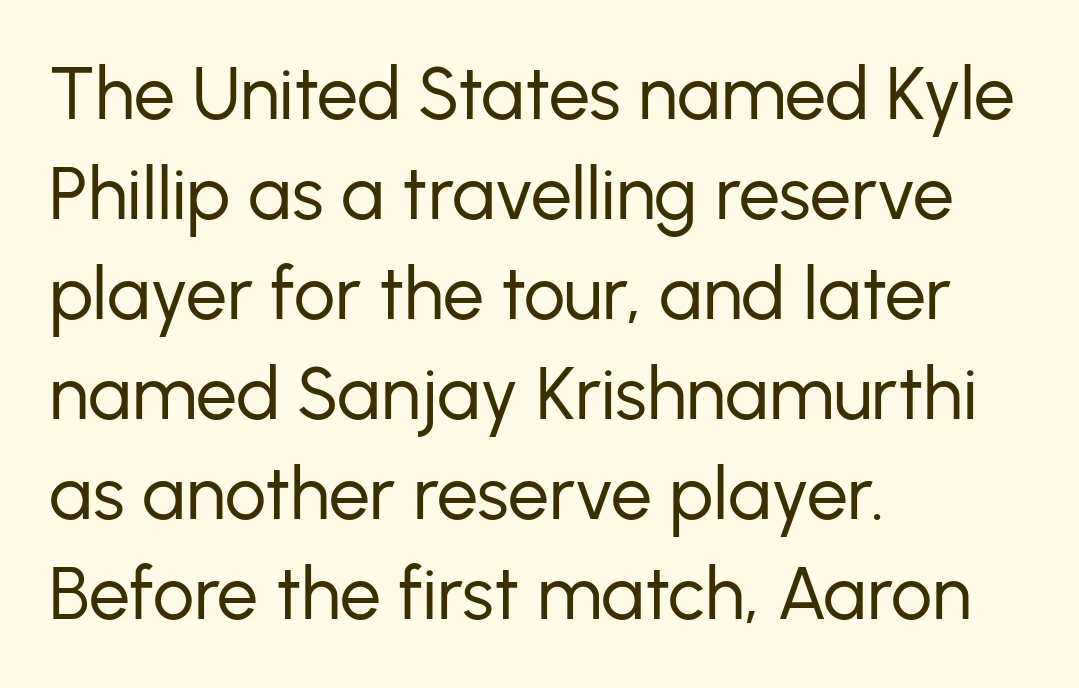
The font is comparable to plain body text, perhaps lighter. Spacing verdict: proportional, widths tailored to each character. Rule under the text: the space is simply empty. The lines sit at an ordinary, default distance from one another.
